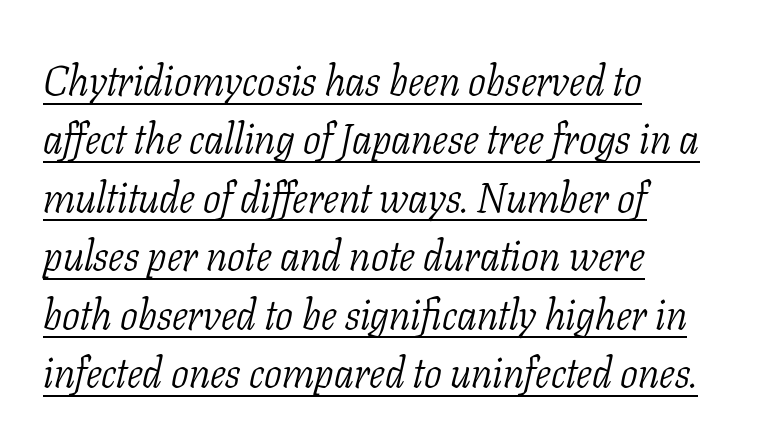
Q: Is the text bold? A: No.
Q: Is the text italic (slanted)? A: Yes, it leans right by about 11 degrees.
Q: Is the typeface a serif or a sans-serif typeface? A: Serif.
Q: Is the text underlined? A: Yes.
Q: How is the paragraph aligned? A: Left-aligned.
Q: Is the spacing between letters normal or unusually wide? A: Normal.
Q: Is the spacing between lines tight, normal or loose? A: Normal.
Q: Width (condensed, normal, or wide)? A: Condensed.
Q: Stroke contrast? A: Low.
Q: x-height? A: Medium.
Q: Monospaced? A: No.
